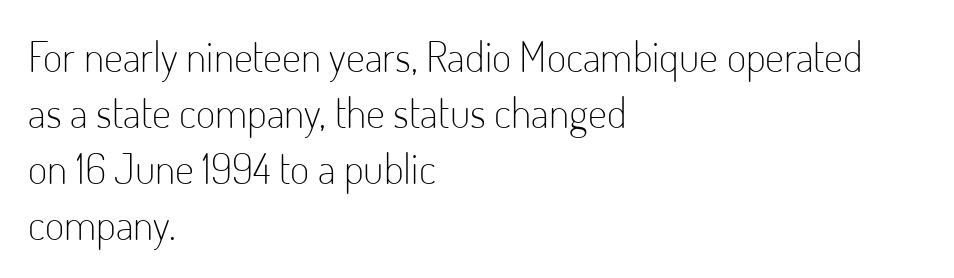
The image shows 42 px light, condensed sans-serif type, upright; set left-aligned, normal line spacing (1.33x), normal letter spacing, not underlined; low stroke contrast and a small x-height.
